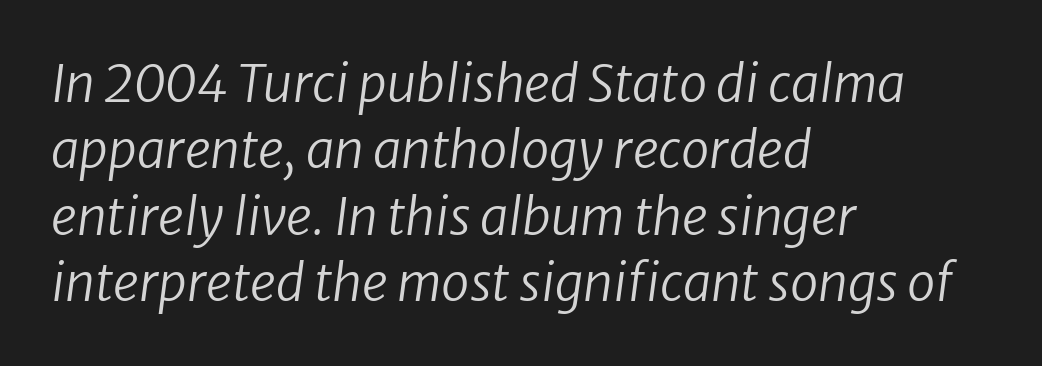
The image shows 51 px regular-weight type, italic (leaning right); set left-aligned, normal line spacing (1.3x), normal letter spacing, not underlined; low stroke contrast and a medium x-height.
